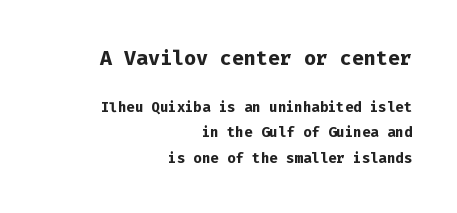
{"italic": "no", "bold": "yes", "underline": "no", "align": "right", "line_spacing_ratio": 1.83, "letter_spacing": "normal", "letter_spacing_em": 0.0, "larger_block": "first", "size_ratio": 1.43, "glyph_px": 20}
